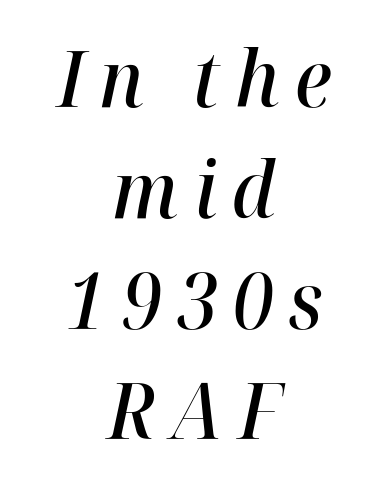
The designer left line spacing at the default. These lines are centered, leaving both edges ragged. A typesetter would call this proportional, since set widths differ per character. These lines were composed using italics. Summary of weight: moderately heavy, a semibold. The words here are not underlined.
